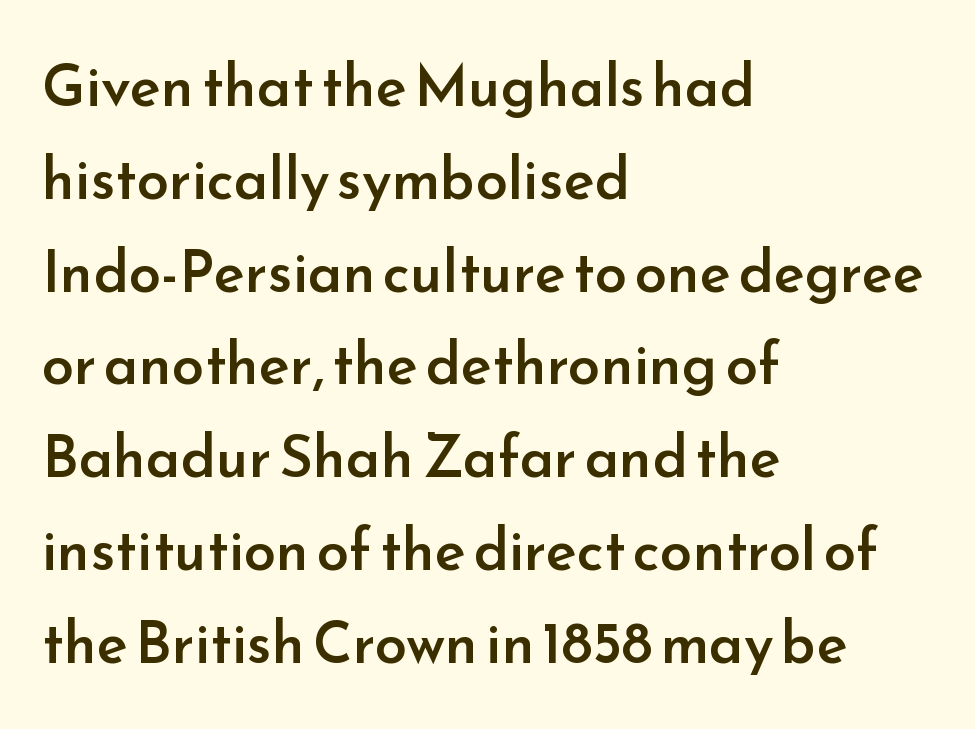
{"serif": "no", "italic": "no", "bold": "semi", "weight": "semibold", "width": "normal", "stroke_contrast": "low", "x_height": "small", "monospaced": "no", "underline": "no", "align": "left", "line_spacing": "normal", "line_spacing_ratio": 1.6, "letter_spacing": "normal", "letter_spacing_em": 0.0, "glyph_px": 58}
